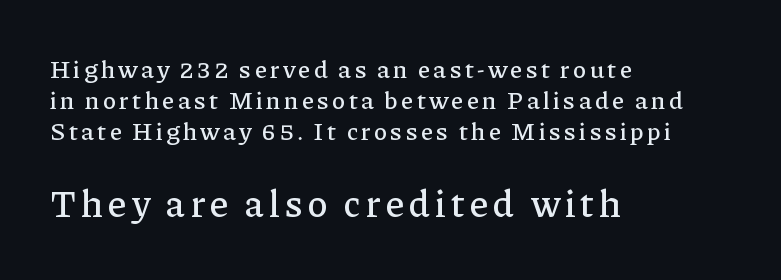
{"serif": "yes", "italic": "no", "width": "normal", "stroke_contrast": "low", "x_height": "medium", "monospaced": "no", "underline": "no", "align": "left", "line_spacing": "normal", "line_spacing_ratio": 1.25, "larger_block": "second", "size_ratio": 1.52, "glyph_px": 38}
